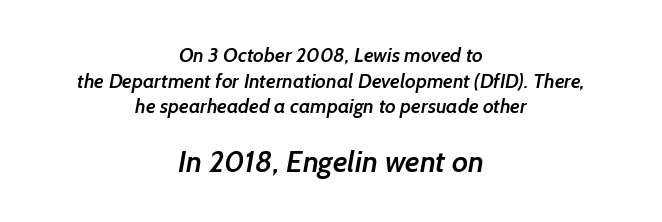
Q: Is the text bold? A: Semi-bold.
Q: Is the typeface a serif or a sans-serif typeface? A: Sans-serif.
Q: Is the text underlined? A: No.
Q: How is the paragraph aligned? A: Centered.
Q: Is the spacing between letters normal or unusually wide? A: Normal.
Q: Is the spacing between lines tight, normal or loose? A: Normal.
Q: Which block of text is set in a larger size, the first (top) or the second (bottom)? A: The second (bottom) one.
Q: Width (condensed, normal, or wide)? A: Normal.
Q: Stroke contrast? A: Low.
Q: x-height? A: Medium.
Q: Monospaced? A: No.
